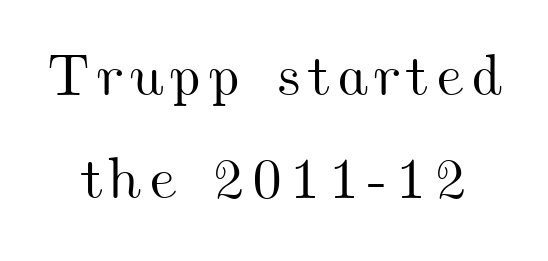
The image shows 58 px wide type; set line spacing 1.78x, not underlined; medium stroke contrast and a small x-height.
